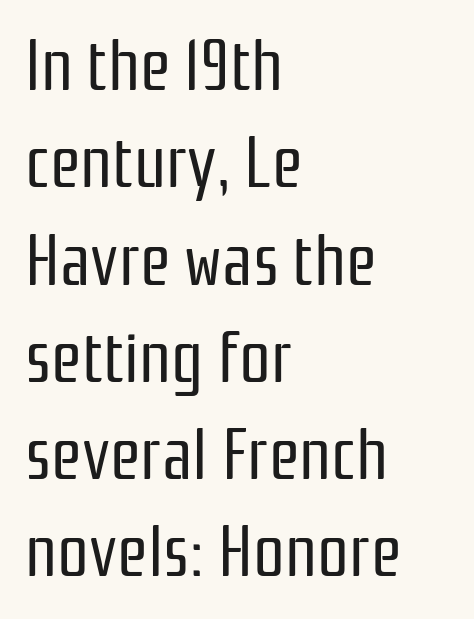
The image shows 70 px regular-weight, condensed sans-serif type, upright; set left-aligned, normal line spacing (1.39x), normal letter spacing, not underlined; low stroke contrast and a medium x-height.
